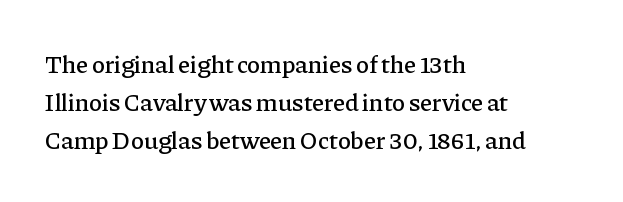
The image shows 25 px text type, upright; set left-aligned, normal line spacing (1.52x), normal letter spacing, not underlined.
